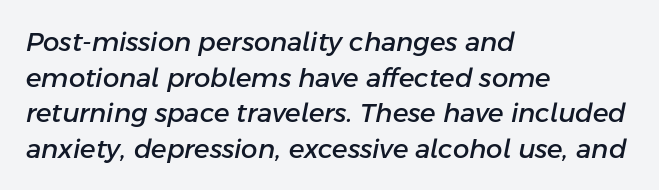
The specimen omits any rule beneath the text block's lines. Yep, that's italic — everything's leaning. Honestly, the letter spacing is just normal — you wouldn't notice it. How would I describe the line gaps? Plain and ordinary. The rendering anchors every line to the left-hand side.
